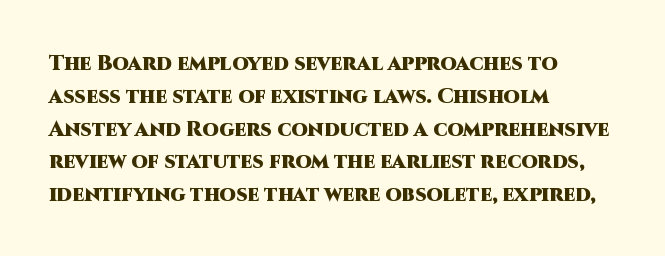
{"italic": "no", "bold": "yes", "underline": "no", "align": "left", "line_spacing": "normal", "line_spacing_ratio": 1.56, "letter_spacing": "normal", "letter_spacing_em": 0.0, "glyph_px": 21}
